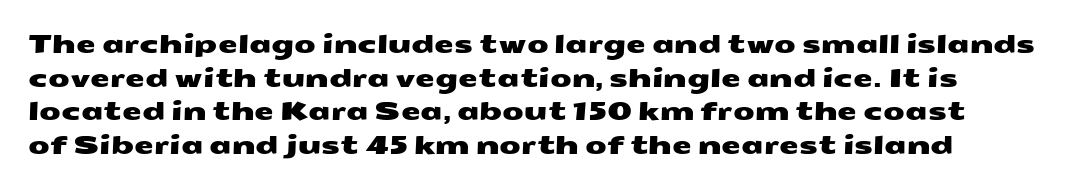
Q: Is the text underlined? A: No.
Q: Is the spacing between letters normal or unusually wide? A: Normal.
Q: Is the spacing between lines tight, normal or loose? A: Normal.
